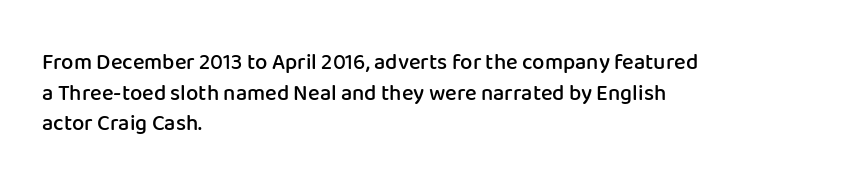
{"italic": "no", "bold": "semi", "underline": "no", "align": "left", "line_spacing": "normal", "line_spacing_ratio": 1.39, "letter_spacing": "normal", "letter_spacing_em": 0.0, "glyph_px": 22}
